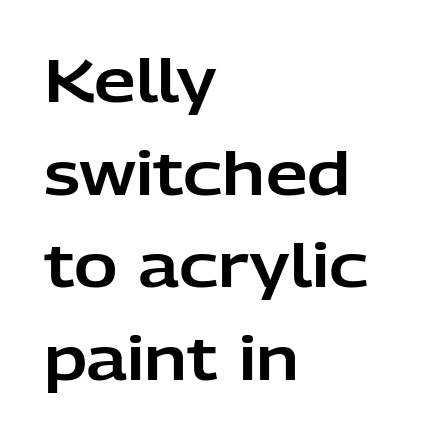
The image shows 59 px sans-serif type, upright; set left-aligned, normal line spacing (1.57x), normal letter spacing, not underlined; low stroke contrast and a medium x-height.
